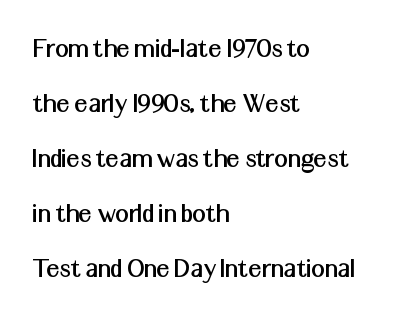
Q: Is the text italic (slanted)? A: No, it is upright.
Q: Is the typeface a serif or a sans-serif typeface? A: Sans-serif.
Q: Is the text underlined? A: No.
Q: How is the paragraph aligned? A: Left-aligned.
Q: Is the spacing between letters normal or unusually wide? A: Normal.
Q: Width (condensed, normal, or wide)? A: Normal.
Q: Stroke contrast? A: Medium.
Q: x-height? A: Medium.
Q: Monospaced? A: No.
